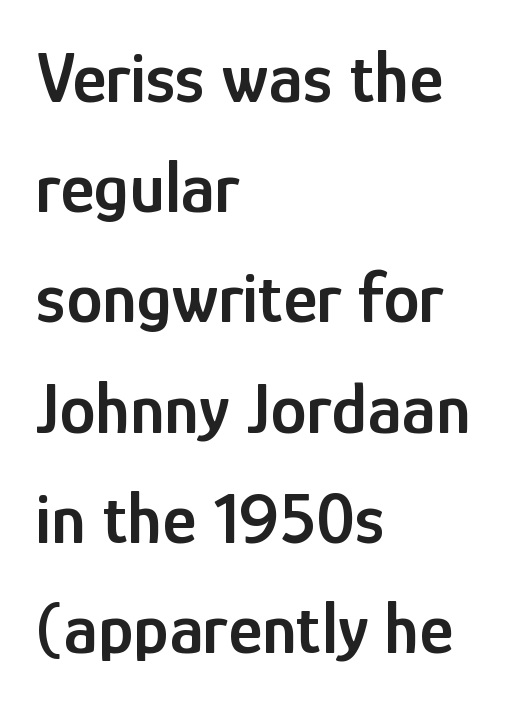
The image shows 73 px semibold, condensed sans-serif type, upright; set left-aligned, normal line spacing (1.51x), normal letter spacing, not underlined; low stroke contrast and a medium x-height.
